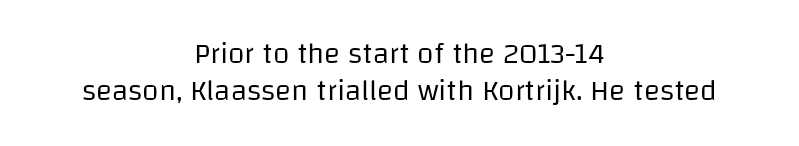
{"serif": "no", "italic": "no", "bold": "no", "weight": "regular", "width": "normal", "stroke_contrast": "low", "x_height": "large", "monospaced": "no", "underline": "no", "align": "center", "line_spacing_ratio": 1.24, "letter_spacing": "normal", "letter_spacing_em": 0.0, "glyph_px": 30}
